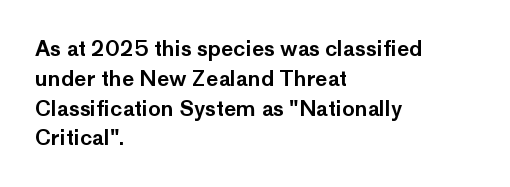
Which margin do the lines hug? The left one — the right edge is uneven. The letters stand upright; this is a roman face. Any mark beneath the type? The region is blank. The space between consecutive lines is moderate. No extra tracking has been applied to these lines.
